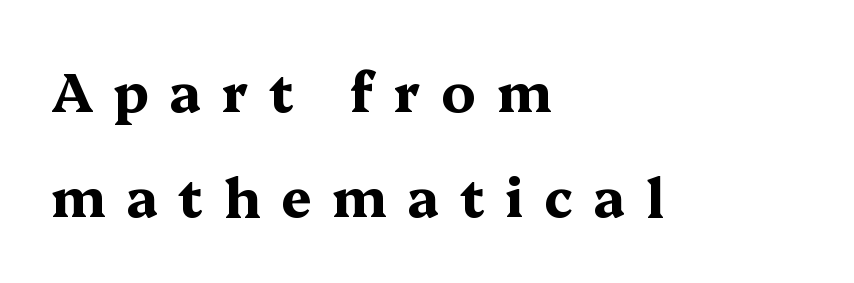
The image shows 54 px bold, wide serif type, upright; set left-aligned, loose line spacing (1.95x), unusually wide letter spacing (+0.38 em), not underlined; medium stroke contrast and a medium x-height.
